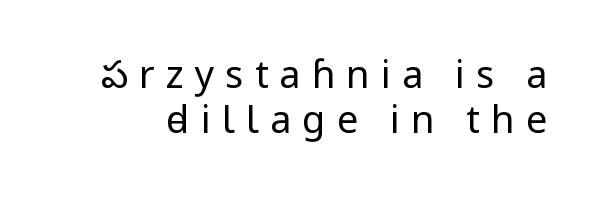
The font is comparable to plain body text, perhaps lighter. Underlining? Definitely not there. You can tell from the bare stems that sans-serif type was used. Do the letters lean? They stand straight. Observe the wide spacing: letters keep a clear distance from each other.
